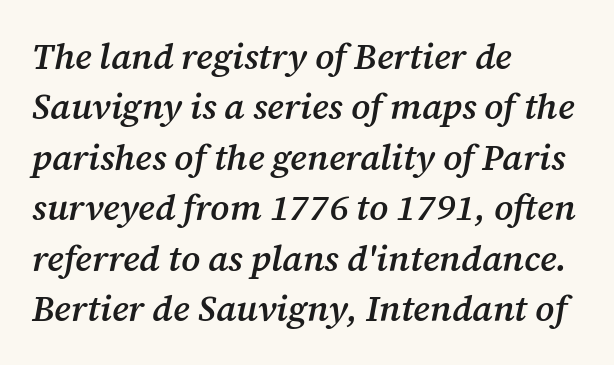
{"serif": "yes", "italic": "yes", "lean": "right", "slant_degrees": 12, "bold": "semi", "weight": "semibold", "width": "normal", "stroke_contrast": "medium", "x_height": "medium", "monospaced": "no", "underline": "no", "align": "left", "line_spacing": "normal", "line_spacing_ratio": 1.4, "letter_spacing": "normal", "letter_spacing_em": 0.0, "glyph_px": 36}
